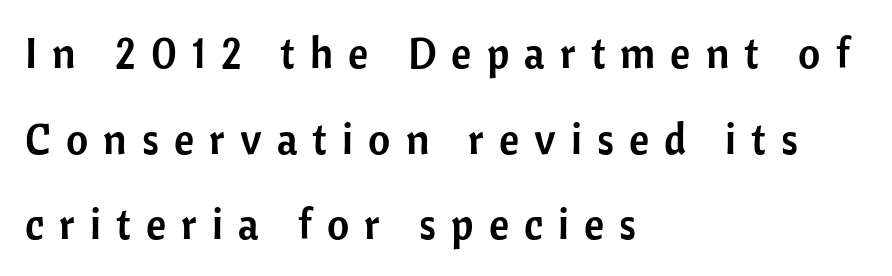
The image shows 43 px sans-serif type, upright; set left-aligned, loose line spacing (1.99x), unusually wide letter spacing (+0.35 em), not underlined; low stroke contrast and a medium x-height.
